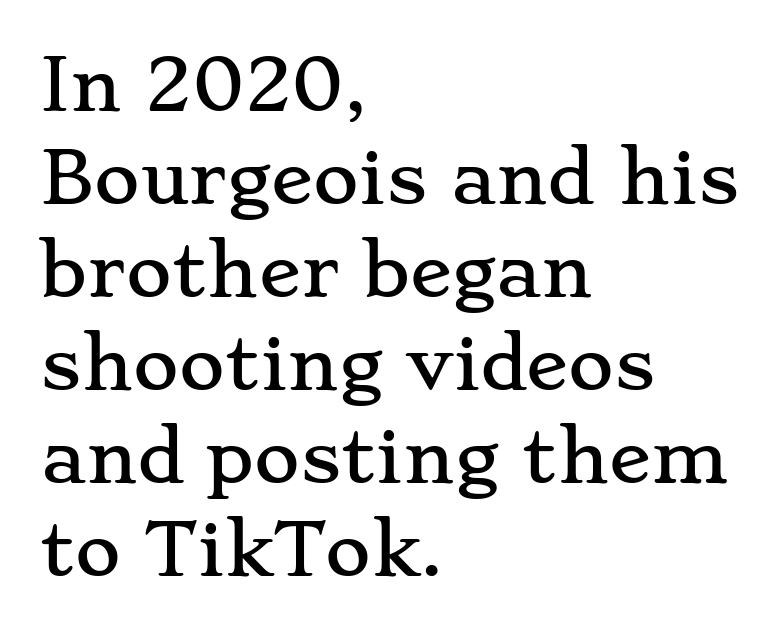
Q: Is the text italic (slanted)? A: No, it is upright.
Q: Is the typeface a serif or a sans-serif typeface? A: Serif.
Q: Is the text underlined? A: No.
Q: How is the paragraph aligned? A: Left-aligned.
Q: Is the spacing between letters normal or unusually wide? A: Normal.
Q: Is the spacing between lines tight, normal or loose? A: Normal.
Q: Width (condensed, normal, or wide)? A: Wide.
Q: Stroke contrast? A: Low.
Q: x-height? A: Small.
Q: Monospaced? A: No.
